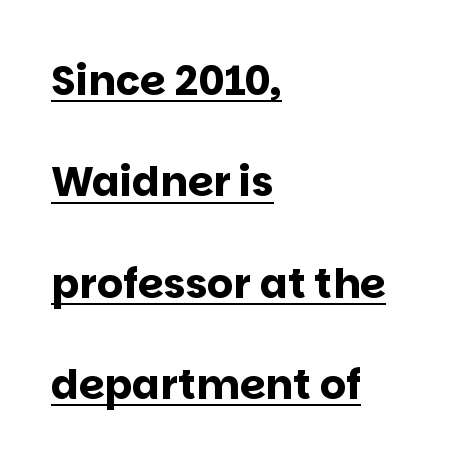
{"serif": "no", "italic": "no", "bold": "yes", "weight": "bold", "width": "normal", "stroke_contrast": "low", "x_height": "large", "monospaced": "no", "underline": "yes", "align": "left", "line_spacing": "loose", "line_spacing_ratio": 2.47, "letter_spacing": "normal", "letter_spacing_em": 0.0, "glyph_px": 41}
